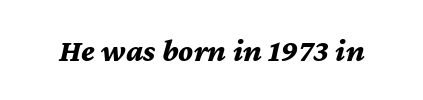
Q: Is the text bold? A: Yes.
Q: Is the text italic (slanted)? A: Yes, it leans right by about 12 degrees.
Q: Is the text underlined? A: No.
Q: Is the spacing between letters normal or unusually wide? A: Normal.
Q: Width (condensed, normal, or wide)? A: Normal.
Q: Stroke contrast? A: Medium.
Q: x-height? A: Medium.
Q: Monospaced? A: No.
